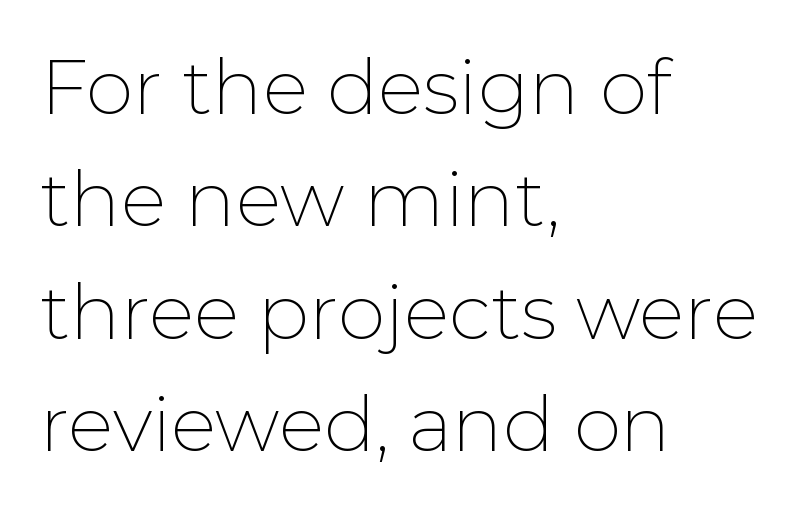
Q: Is the text bold? A: No.
Q: Is the text italic (slanted)? A: No, it is upright.
Q: Is the typeface a serif or a sans-serif typeface? A: Sans-serif.
Q: Is the text underlined? A: No.
Q: How is the paragraph aligned? A: Left-aligned.
Q: Is the spacing between letters normal or unusually wide? A: Normal.
Q: Is the spacing between lines tight, normal or loose? A: Normal.
Q: Width (condensed, normal, or wide)? A: Normal.
Q: Stroke contrast? A: Low.
Q: x-height? A: Medium.
Q: Monospaced? A: No.
